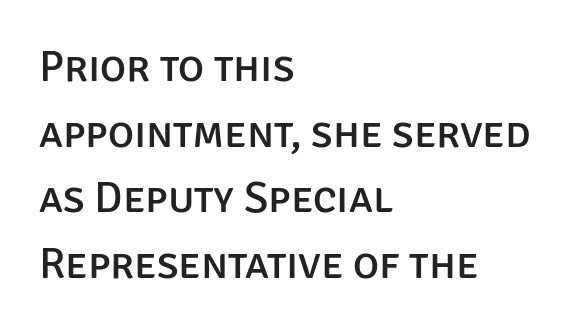
Q: Is the text italic (slanted)? A: No, it is upright.
Q: Is the typeface a serif or a sans-serif typeface? A: Sans-serif.
Q: Is the text underlined? A: No.
Q: How is the paragraph aligned? A: Left-aligned.
Q: Is the spacing between letters normal or unusually wide? A: Normal.
Q: Is the spacing between lines tight, normal or loose? A: Normal.
Q: Width (condensed, normal, or wide)? A: Normal.
Q: Stroke contrast? A: Low.
Q: x-height? A: Large.
Q: Monospaced? A: No.
